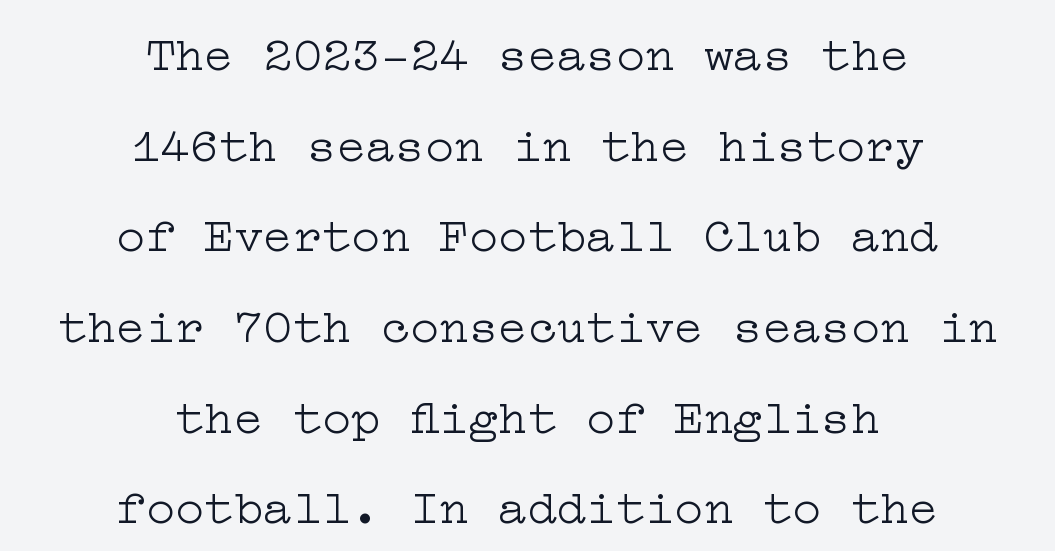
{"serif": "yes", "italic": "no", "bold": "no", "weight": "light", "width": "wide", "stroke_contrast": "low", "x_height": "medium", "underline": "no", "align": "center", "line_spacing_ratio": 1.85, "letter_spacing": "normal", "letter_spacing_em": 0.0, "glyph_px": 49}
